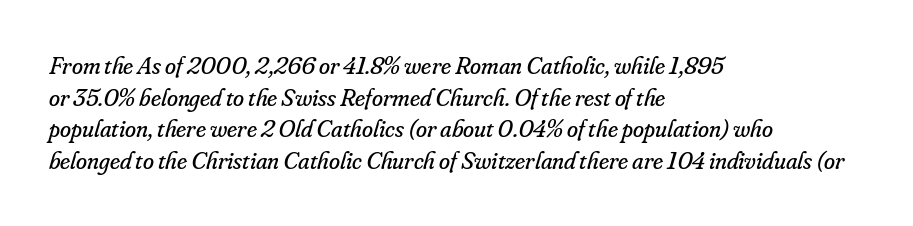
{"italic": "yes", "lean": "right", "slant_degrees": 16, "bold": "no", "underline": "no", "align": "left", "line_spacing": "normal", "line_spacing_ratio": 1.27, "letter_spacing": "normal", "letter_spacing_em": 0.0, "glyph_px": 25}
